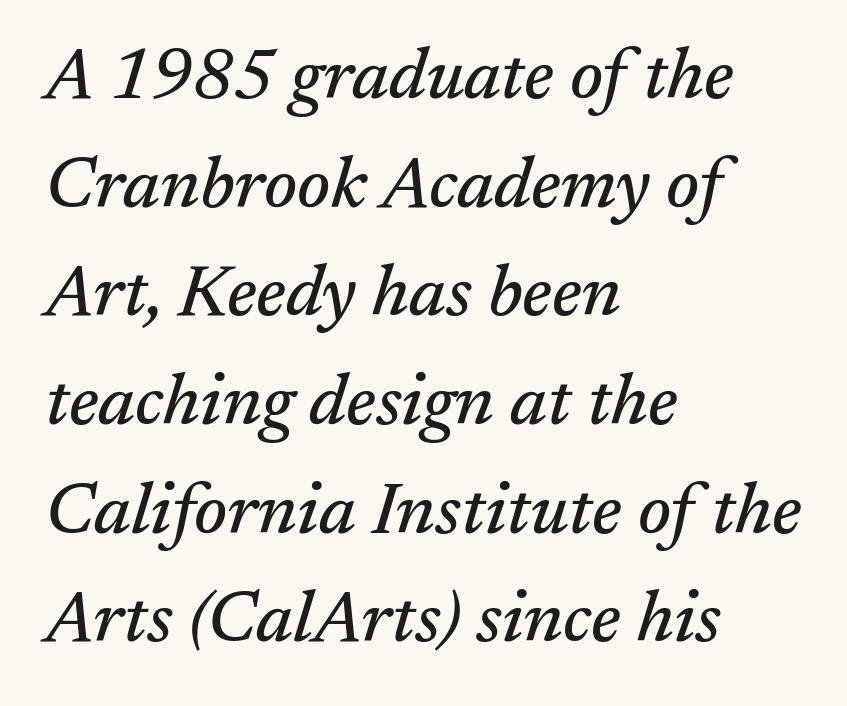
Q: Is the text italic (slanted)? A: Yes, it leans right by about 17 degrees.
Q: Is the typeface a serif or a sans-serif typeface? A: Serif.
Q: Is the text underlined? A: No.
Q: How is the paragraph aligned? A: Left-aligned.
Q: Is the spacing between letters normal or unusually wide? A: Normal.
Q: Is the spacing between lines tight, normal or loose? A: Normal.
Q: Width (condensed, normal, or wide)? A: Normal.
Q: Stroke contrast? A: Medium.
Q: x-height? A: Medium.
Q: Monospaced? A: No.
